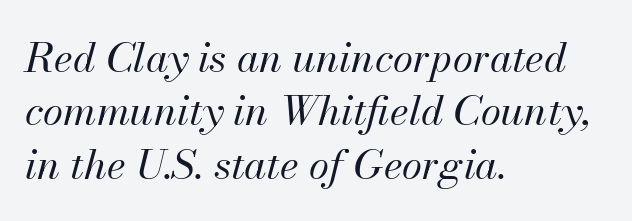
Anything drawn beneath the words? Only blank space. Looks like regular typesetting: each glyph gets only the width it needs. Each stroke keeps to a modest, everyday thickness or less. The face used here has a pronounced slope to its letters. Nobody touched the tracking dial on this one.
